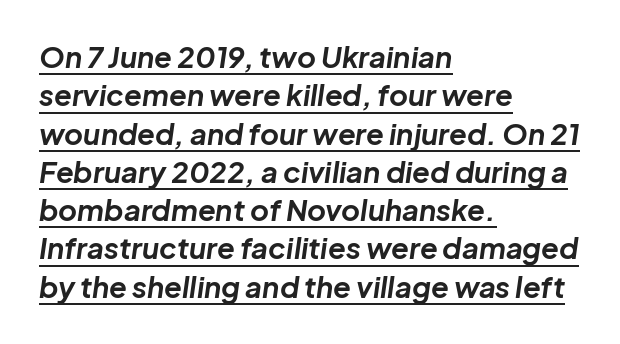
The image shows 29 px bold type, italic (leaning right); set left-aligned, normal line spacing (1.32x), normal letter spacing, underlined; low stroke contrast and a medium x-height.
